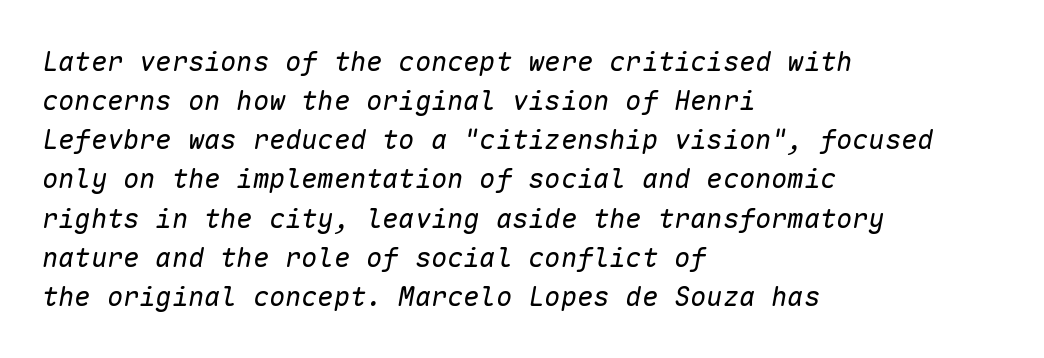
If you drew a ruler down the left edge, every line would touch it. You could call the tracking neutral — neither tight nor loose. Stems and bowls with no extra thickness — not bold. The glyphs are unaccompanied by any horizontal stroke below them.
